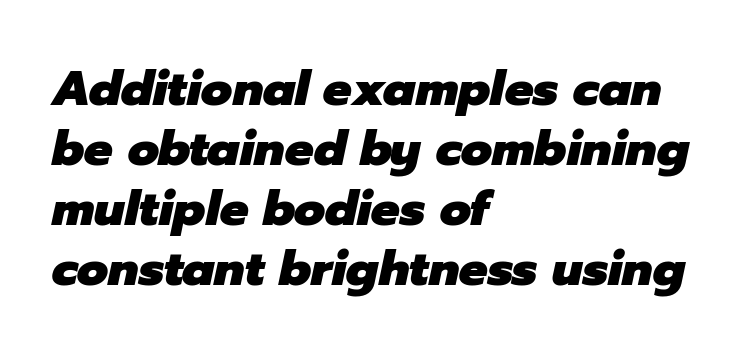
The image shows 48 px heavy type, italic (leaning right); set left-aligned, normal line spacing (1.25x), normal letter spacing, not underlined; low stroke contrast and a medium x-height.
